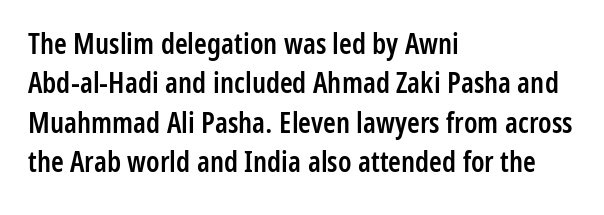
The image shows 29 px semibold, condensed sans-serif type, upright; set left-aligned, normal line spacing (1.36x), normal letter spacing, not underlined; low stroke contrast and a medium x-height.
